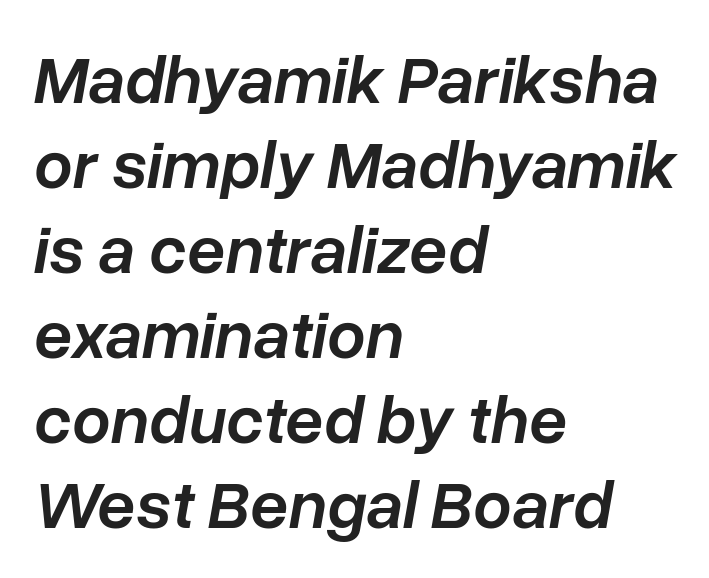
The image shows 68 px semibold type, italic (leaning right); set left-aligned, normal line spacing (1.25x), normal letter spacing, not underlined; low stroke contrast and a medium x-height.
